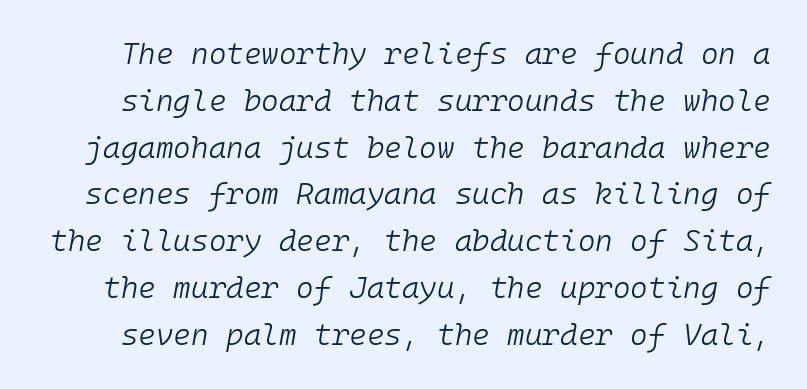
{"italic": "yes", "lean": "right", "slant_degrees": 10, "bold": "no", "weight": "light", "width": "normal", "stroke_contrast": "low", "x_height": "medium", "monospaced": "yes", "underline": "no", "line_spacing": "normal", "line_spacing_ratio": 1.56, "letter_spacing": "normal", "letter_spacing_em": 0.0, "glyph_px": 30}
